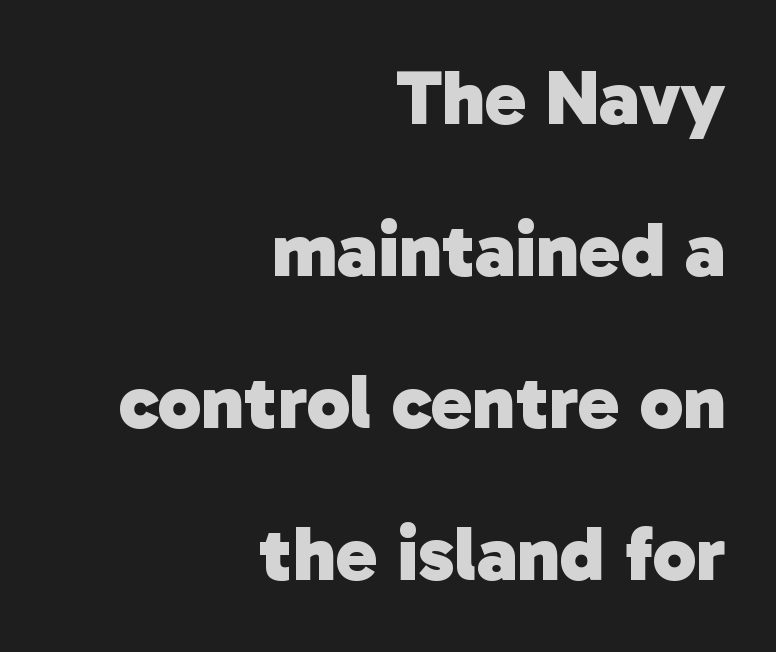
{"serif": "no", "bold": "yes", "weight": "heavy", "width": "normal", "stroke_contrast": "low", "x_height": "medium", "monospaced": "no", "underline": "no", "align": "right", "line_spacing": "loose", "line_spacing_ratio": 1.95, "letter_spacing": "normal", "letter_spacing_em": 0.0, "glyph_px": 78}
